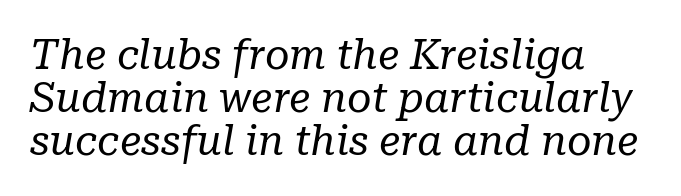
{"serif": "yes", "italic": "yes", "lean": "right", "slant_degrees": 10, "bold": "no", "weight": "regular", "width": "normal", "stroke_contrast": "low", "x_height": "medium", "monospaced": "no", "underline": "no", "align": "left", "line_spacing": "tight", "line_spacing_ratio": 1.02, "letter_spacing": "normal", "letter_spacing_em": 0.0, "glyph_px": 42}
